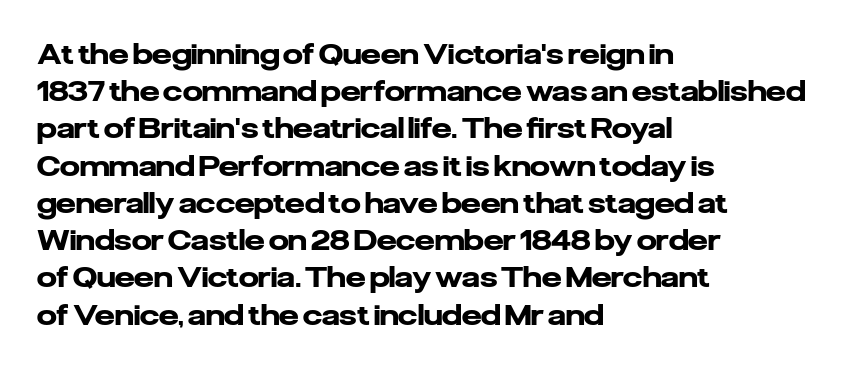
{"serif": "no", "italic": "no", "bold": "yes", "weight": "heavy", "width": "normal", "stroke_contrast": "low", "x_height": "medium", "monospaced": "no", "underline": "no", "align": "left", "line_spacing": "normal", "line_spacing_ratio": 1.33, "letter_spacing": "normal", "letter_spacing_em": 0.0, "glyph_px": 28}
